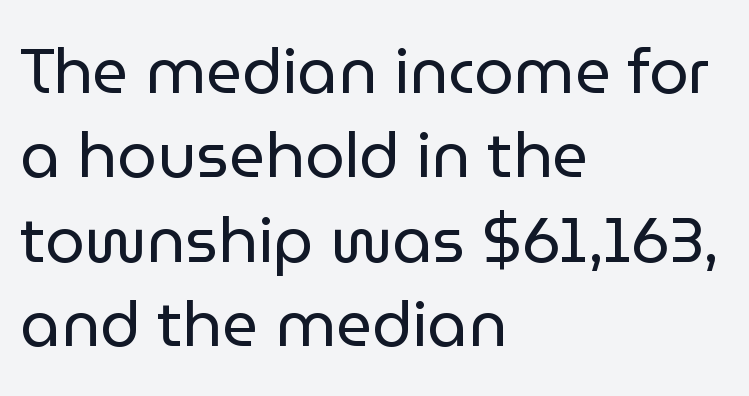
{"serif": "no", "italic": "no", "bold": "no", "weight": "regular", "width": "normal", "stroke_contrast": "low", "x_height": "medium", "monospaced": "no", "underline": "no", "align": "left", "line_spacing": "normal", "line_spacing_ratio": 1.34, "letter_spacing": "normal", "letter_spacing_em": 0.0, "glyph_px": 63}
